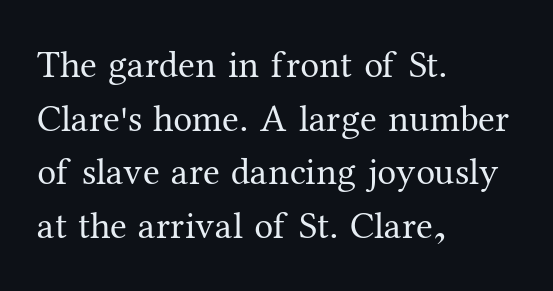
The image shows 38 px regular-weight serif type, upright; set left-aligned, normal line spacing (1.41x), normal letter spacing, not underlined; medium stroke contrast and a medium x-height.
